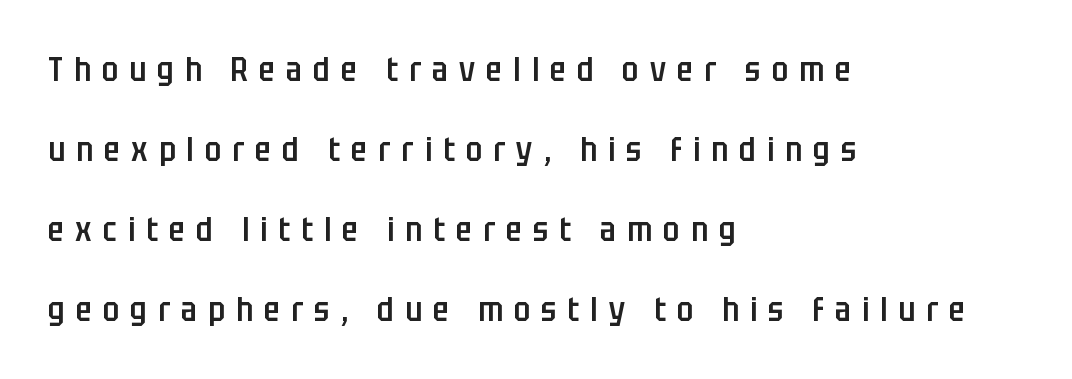
The tracking reads as deliberately expanded to a designer's eye. Honestly, the rows look like they've been pulled way apart. Spacing verdict: proportional, widths tailored to each character. This sample uses a sans-serif face.
